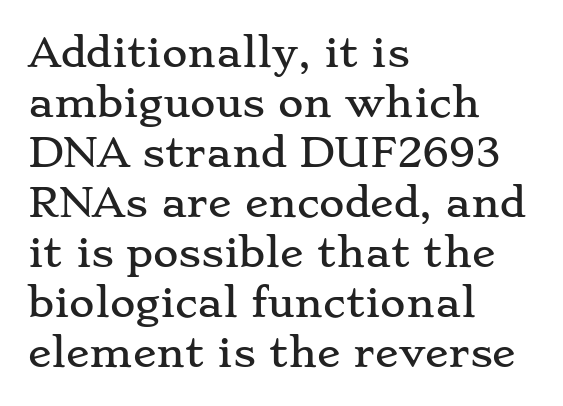
The image shows 39 px wide serif type, upright; set left-aligned, normal line spacing (1.28x), normal letter spacing, not underlined; low stroke contrast and a small x-height.
